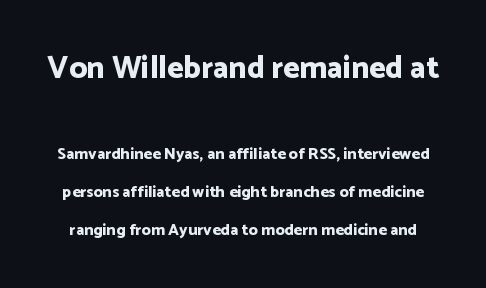
What's the leading like? Stretched, with rows far apart. The zone under the glyphs is completely vacant. This sample has the flowing, uneven cadence of proportional lettering. Caption: standard tracking, unaltered. Scale decreases going downward across the two blocks.
